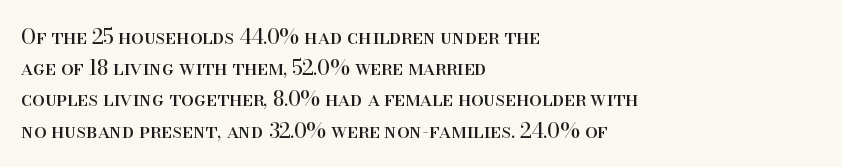
{"italic": "no", "bold": "no", "underline": "no", "align": "left", "line_spacing": "normal", "line_spacing_ratio": 1.56, "letter_spacing": "normal", "letter_spacing_em": 0.0, "glyph_px": 20}
